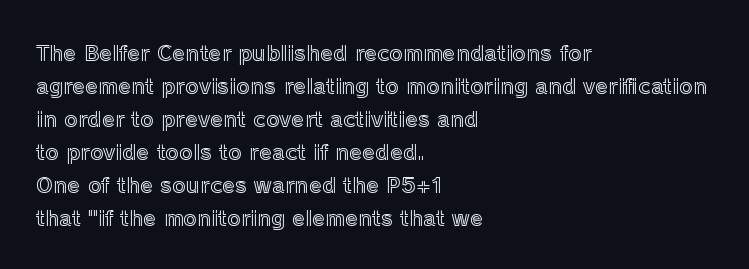
{"italic": "no", "underline": "no", "align": "left", "line_spacing": "normal", "line_spacing_ratio": 1.57, "letter_spacing": "normal", "letter_spacing_em": 0.0, "glyph_px": 21}
